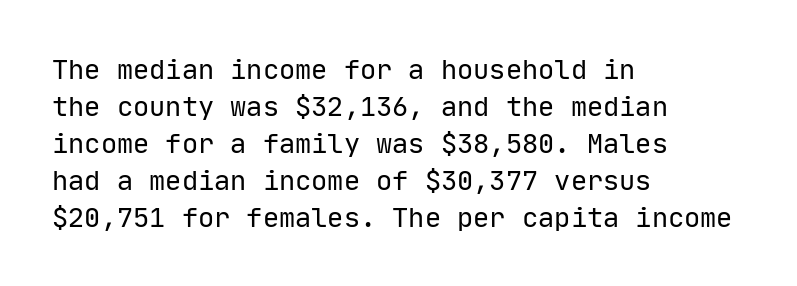
The image shows 27 px text type, upright; set left-aligned, normal line spacing (1.37x), normal letter spacing, not underlined.
